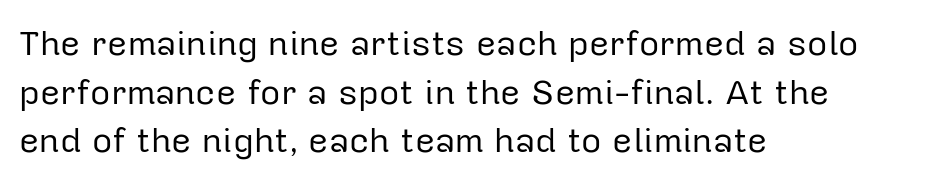
The image shows 35 px regular-weight sans-serif type, upright; set left-aligned, normal line spacing (1.39x), normal letter spacing, not underlined; low stroke contrast and a medium x-height.
